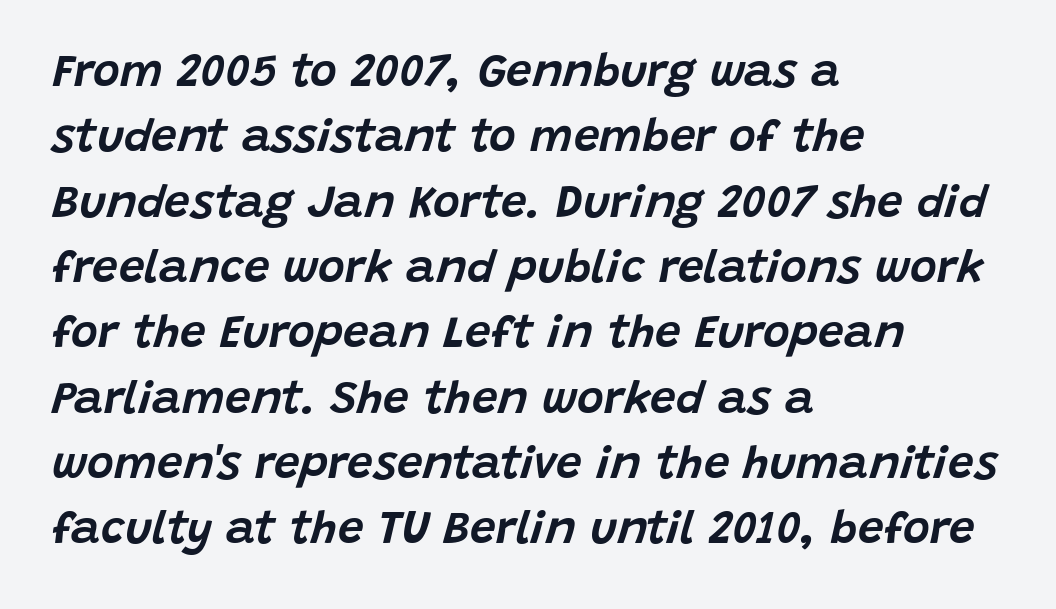
In terms of posture, this sample is oblique. In terms of letterspacing, this is plain default setting. The rag falls on the right side of this text block. Check under the words: just untouched page. Is this a fixed-width face? No — the glyphs have proportional, varying widths. In terms of leading, this rendering sits right in the middle.
